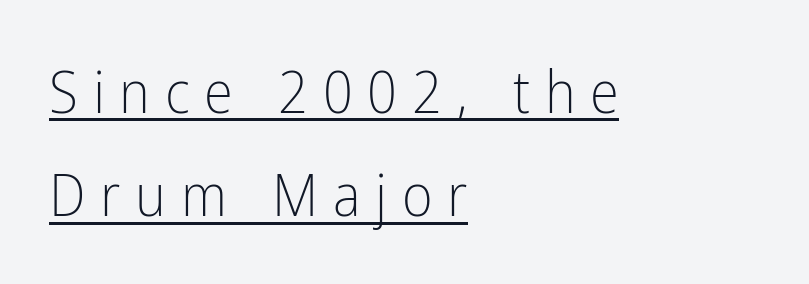
The image shows 59 px light, condensed sans-serif type, upright; set left-aligned, line spacing 1.75x, unusually wide letter spacing (+0.25 em), underlined; low stroke contrast and a medium x-height.
